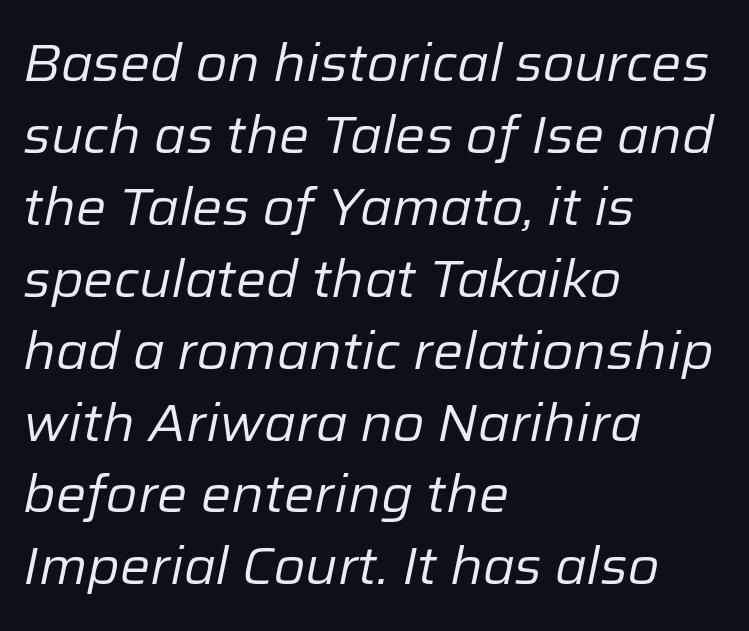
{"italic": "yes", "lean": "right", "slant_degrees": 12, "bold": "no", "weight": "regular", "width": "normal", "stroke_contrast": "low", "x_height": "medium", "monospaced": "no", "underline": "no", "align": "left", "line_spacing": "normal", "line_spacing_ratio": 1.41, "letter_spacing": "normal", "letter_spacing_em": 0.0, "glyph_px": 51}
